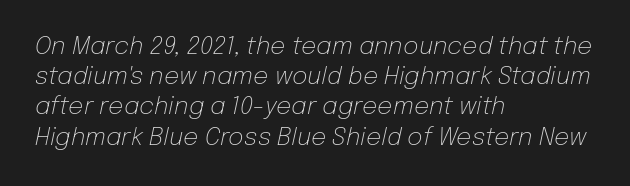
The image shows 24 px text type, italic (leaning right); set left-aligned, normal line spacing (1.26x), normal letter spacing, not underlined.
